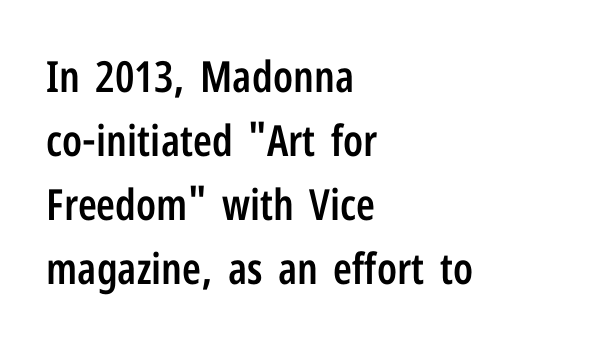
Style check: upright. Honestly, the row spacing looks completely unremarkable. Line beginnings align vertically; line endings do not. Students, note that the glyphs here touch the page at normal intervals. The face used here is a semibold: visibly heavier than regular, lighter than bold.
